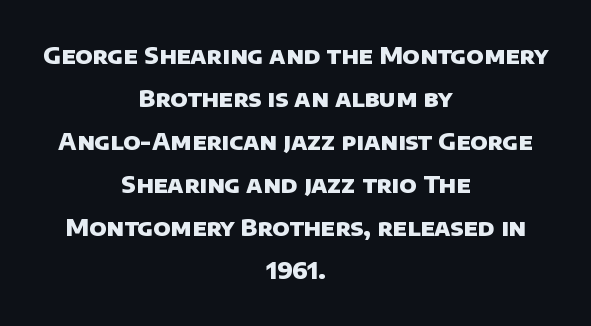
The image shows 23 px bold type; set centered, line spacing 1.87x, normal letter spacing, not underlined.
